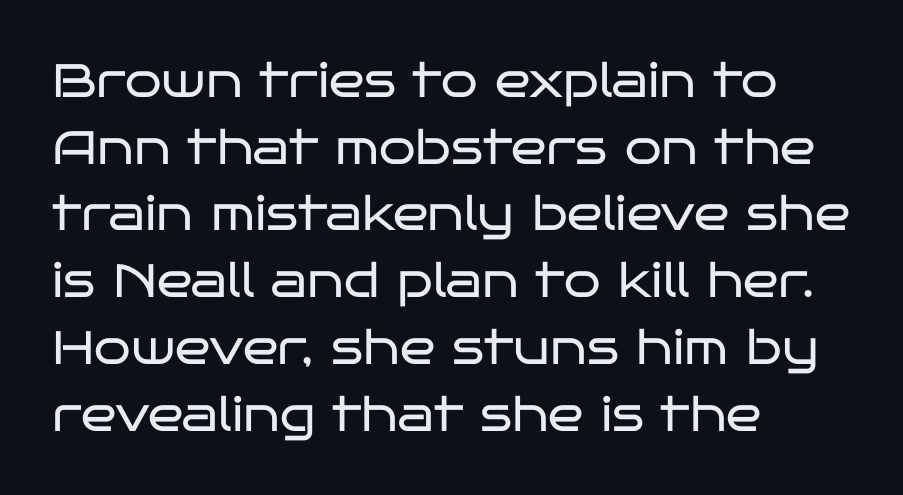
Q: Is the text bold? A: No.
Q: Is the text italic (slanted)? A: No, it is upright.
Q: Is the typeface a serif or a sans-serif typeface? A: Sans-serif.
Q: Is the text underlined? A: No.
Q: How is the paragraph aligned? A: Left-aligned.
Q: Is the spacing between letters normal or unusually wide? A: Normal.
Q: Is the spacing between lines tight, normal or loose? A: Normal.
Q: Width (condensed, normal, or wide)? A: Wide.
Q: Stroke contrast? A: Low.
Q: x-height? A: Large.
Q: Monospaced? A: No.
